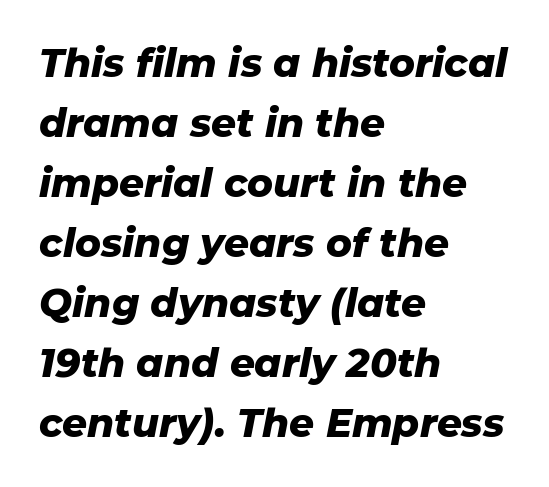
{"italic": "yes", "lean": "right", "slant_degrees": 11, "bold": "yes", "weight": "heavy", "width": "normal", "stroke_contrast": "low", "x_height": "medium", "monospaced": "no", "underline": "no", "align": "left", "line_spacing": "normal", "line_spacing_ratio": 1.54, "letter_spacing": "normal", "letter_spacing_em": 0.0, "glyph_px": 39}
